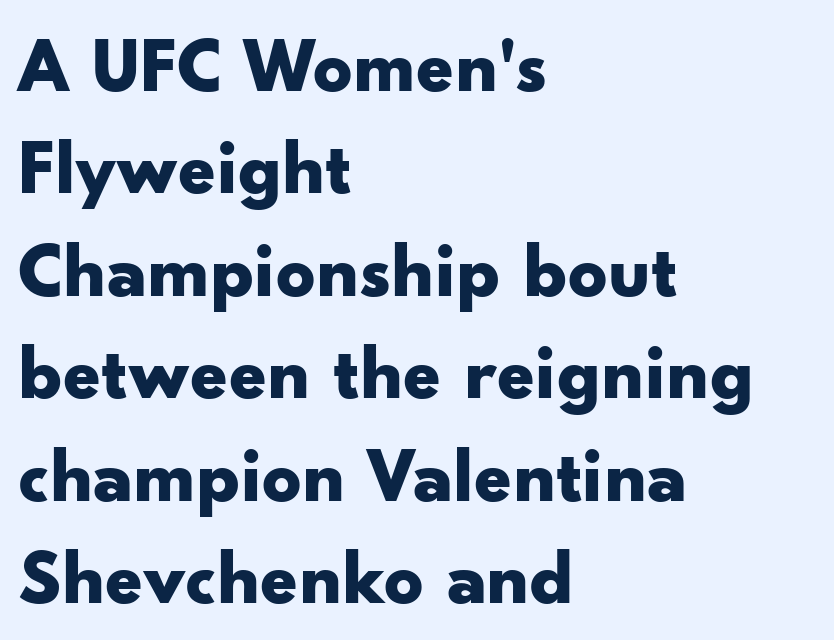
{"serif": "no", "italic": "no", "bold": "yes", "weight": "bold", "width": "wide", "stroke_contrast": "low", "x_height": "small", "monospaced": "no", "underline": "no", "align": "left", "line_spacing": "normal", "line_spacing_ratio": 1.33, "letter_spacing": "normal", "letter_spacing_em": 0.0, "glyph_px": 77}
